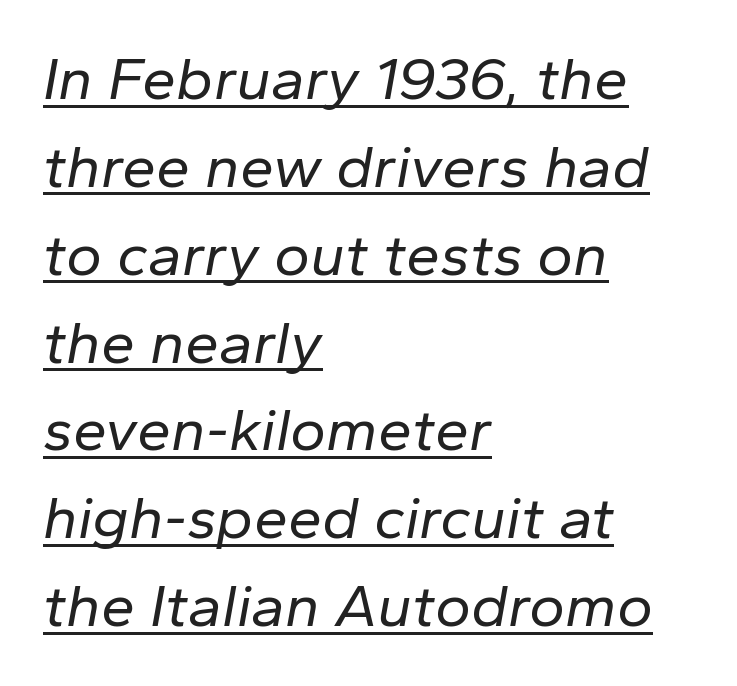
Each letter keeps its own natural width here, so spacing adapts to shape. Line starts are locked; line ends wander. The letters are slanted; this is an italic face. Caption: face not bold, strokes unweighted.
